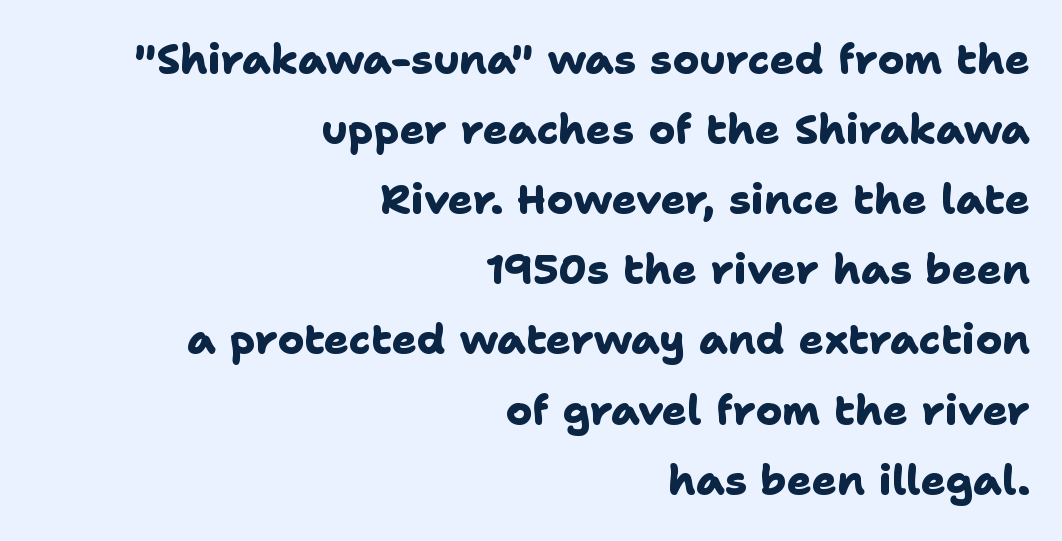
Q: Is the text bold? A: Yes.
Q: Is the typeface a serif or a sans-serif typeface? A: Sans-serif.
Q: Is the text underlined? A: No.
Q: How is the paragraph aligned? A: Right-aligned.
Q: Is the spacing between letters normal or unusually wide? A: Normal.
Q: Width (condensed, normal, or wide)? A: Normal.
Q: Stroke contrast? A: Low.
Q: x-height? A: Medium.
Q: Monospaced? A: No.
